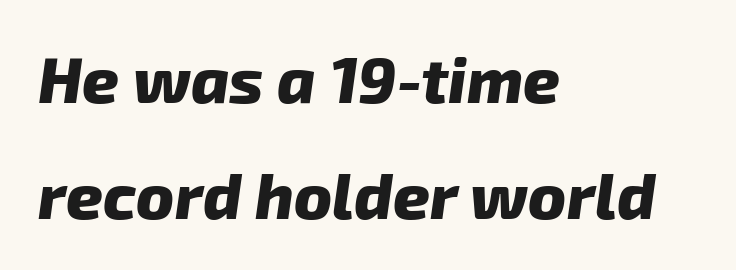
The horizontal fit of the characters is conventional and even. Descenders are the only things crossing below the line. Proportional: the letters do not fall into vertical columns. No feet cap the strokes, marking this as sans-serif type.
